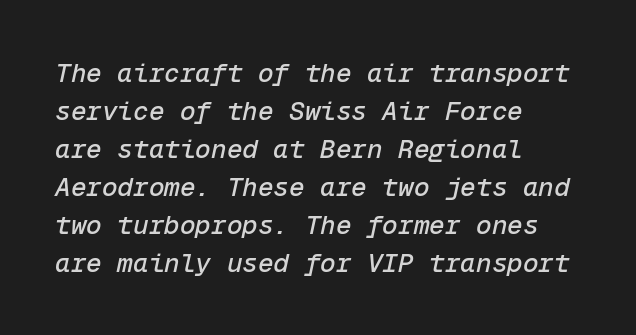
The image shows 26 px text type, italic (leaning right); set left-aligned, normal line spacing (1.46x), normal letter spacing, not underlined.
